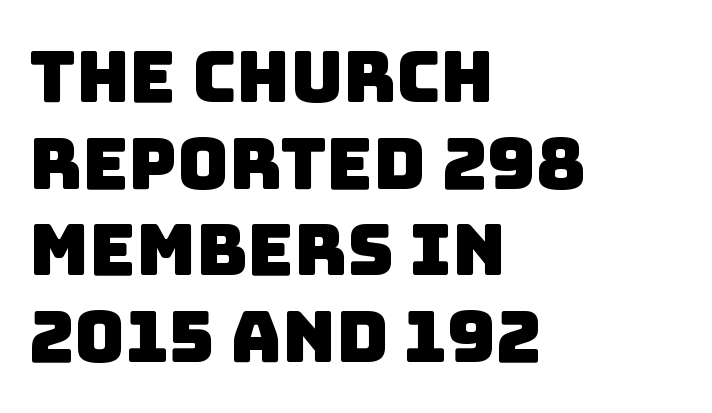
The image shows 71 px sans-serif type; set left-aligned, line spacing 1.22x, normal letter spacing, not underlined; low stroke contrast and a large x-height.
